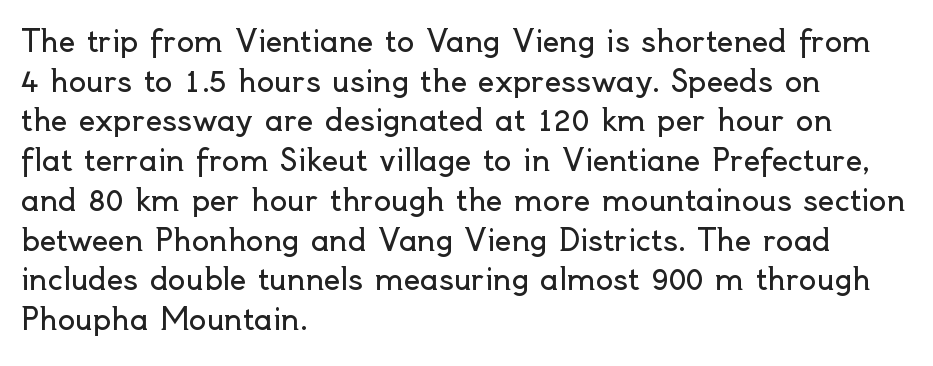
{"serif": "no", "italic": "no", "bold": "no", "weight": "regular", "width": "normal", "x_height": "small", "monospaced": "no", "underline": "no", "align": "left", "line_spacing": "normal", "line_spacing_ratio": 1.37, "letter_spacing": "normal", "letter_spacing_em": 0.0, "glyph_px": 29}
